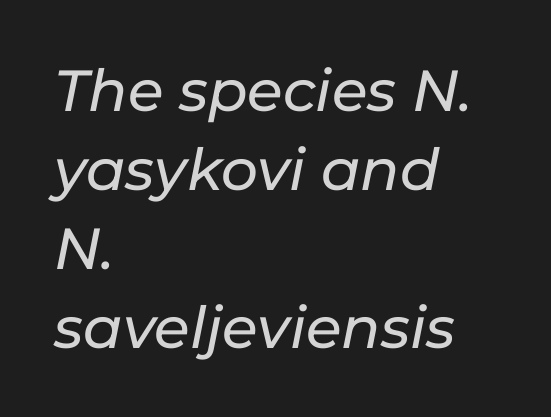
There is no visible air inserted between adjacent glyphs. A classic flush-left, rag-right setting is used for this passage. The strip under each line holds only bare page. Quick note: italic. Compared with typical paragraphs, the rows here are spaced about the same. Here the designer chose a conventional face with non-uniform glyph widths.
